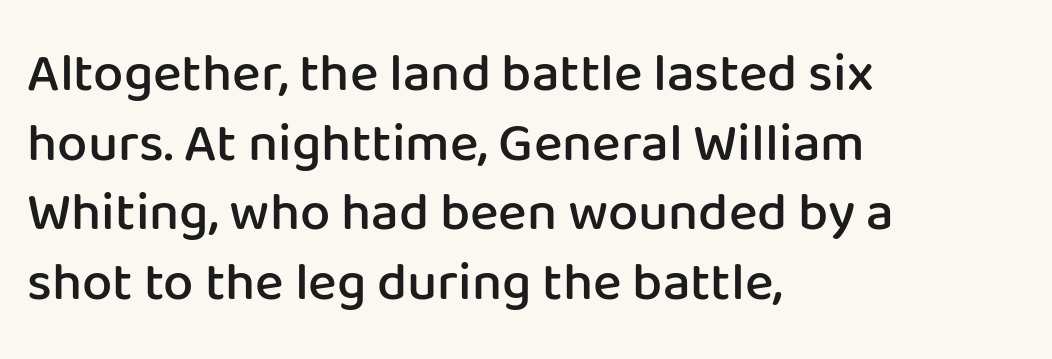
{"serif": "no", "italic": "no", "bold": "semi", "weight": "semibold", "width": "normal", "stroke_contrast": "low", "x_height": "medium", "monospaced": "no", "underline": "no", "align": "left", "line_spacing": "normal", "line_spacing_ratio": 1.29, "letter_spacing": "normal", "letter_spacing_em": 0.0, "glyph_px": 54}
